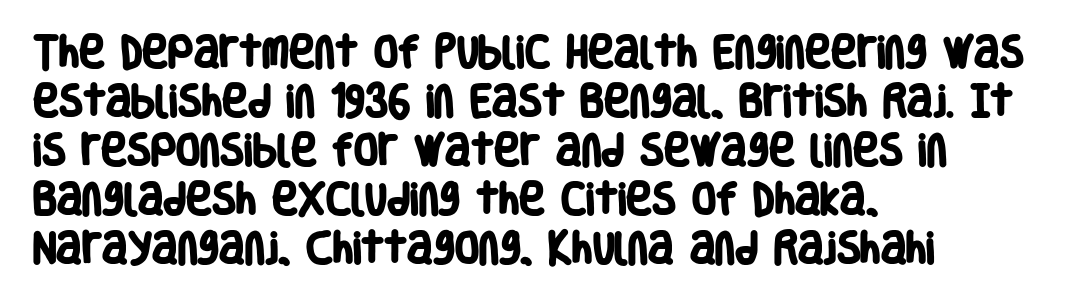
{"serif": "no", "bold": "yes", "weight": "heavy", "width": "condensed", "stroke_contrast": "low", "x_height": "large", "monospaced": "no", "underline": "no", "align": "left", "line_spacing": "normal", "line_spacing_ratio": 1.4, "letter_spacing": "normal", "letter_spacing_em": 0.0, "glyph_px": 35}
